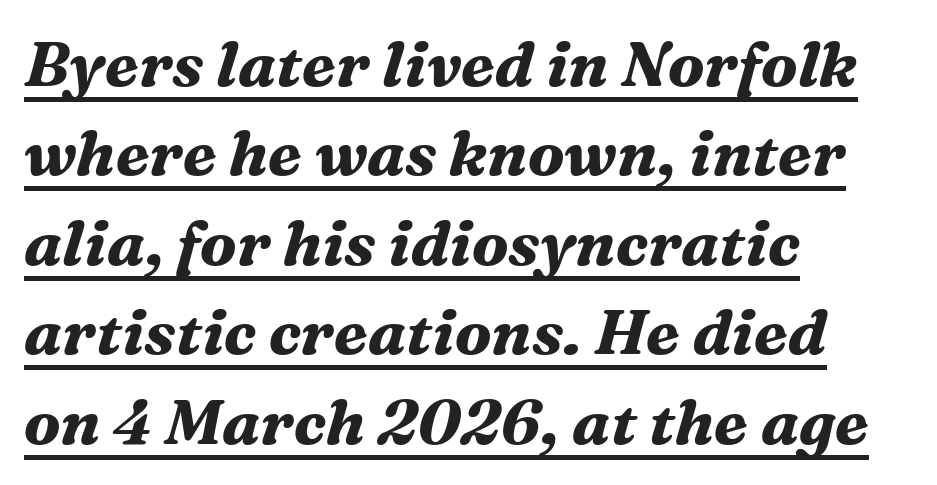
Q: Is the text bold? A: Yes.
Q: Is the text italic (slanted)? A: Yes, it leans right by about 16 degrees.
Q: Is the typeface a serif or a sans-serif typeface? A: Serif.
Q: Is the text underlined? A: Yes.
Q: How is the paragraph aligned? A: Left-aligned.
Q: Is the spacing between letters normal or unusually wide? A: Normal.
Q: Is the spacing between lines tight, normal or loose? A: Normal.
Q: Width (condensed, normal, or wide)? A: Normal.
Q: Stroke contrast? A: Medium.
Q: x-height? A: Medium.
Q: Monospaced? A: No.
